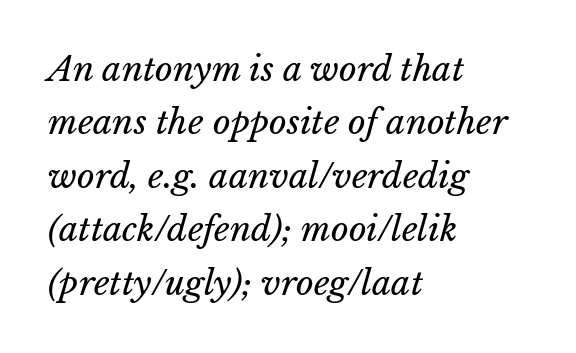
Q: Is the text bold? A: No.
Q: Is the text underlined? A: No.
Q: How is the paragraph aligned? A: Left-aligned.
Q: Is the spacing between letters normal or unusually wide? A: Normal.
Q: Is the spacing between lines tight, normal or loose? A: Normal.
Q: Width (condensed, normal, or wide)? A: Normal.
Q: Stroke contrast? A: Low.
Q: x-height? A: Medium.
Q: Monospaced? A: No.
